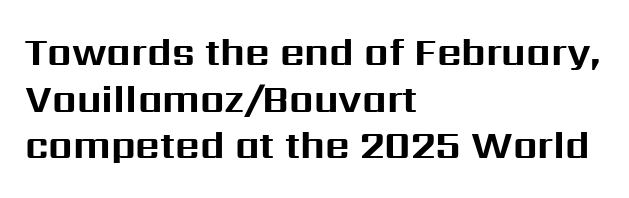
{"serif": "no", "italic": "no", "bold": "yes", "weight": "bold", "width": "normal", "stroke_contrast": "medium", "x_height": "medium", "monospaced": "no", "underline": "no", "align": "left", "line_spacing_ratio": 1.23, "letter_spacing": "normal", "letter_spacing_em": 0.0, "glyph_px": 38}
